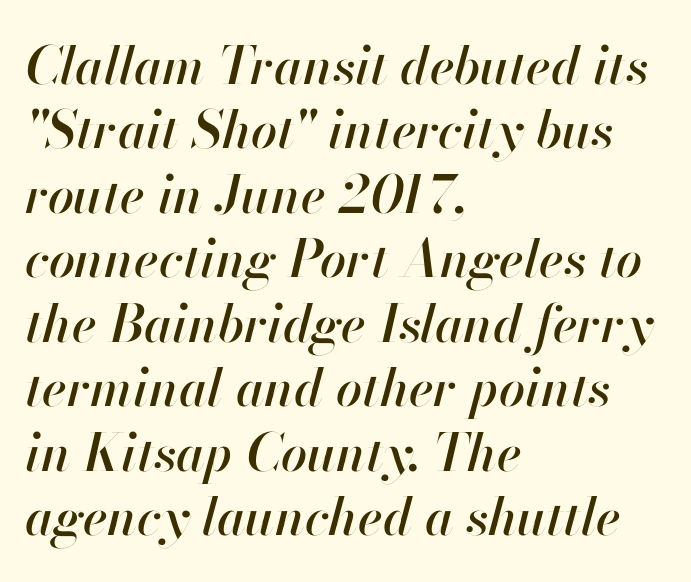
{"italic": "yes", "lean": "right", "slant_degrees": 13, "width": "normal", "stroke_contrast": "high", "x_height": "small", "monospaced": "no", "underline": "no", "align": "left", "line_spacing_ratio": 1.24, "letter_spacing": "normal", "letter_spacing_em": 0.0, "glyph_px": 52}
